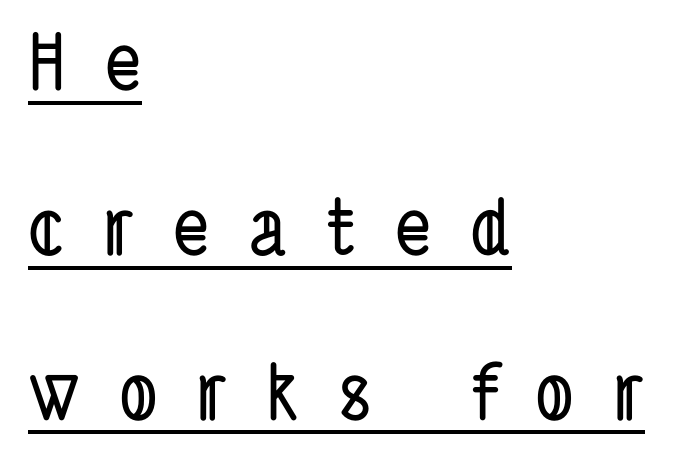
The image shows 77 px condensed sans-serif type; set left-aligned, loose line spacing (2.14x), unusually wide letter spacing (+0.5 em), underlined; low stroke contrast and a medium x-height.
